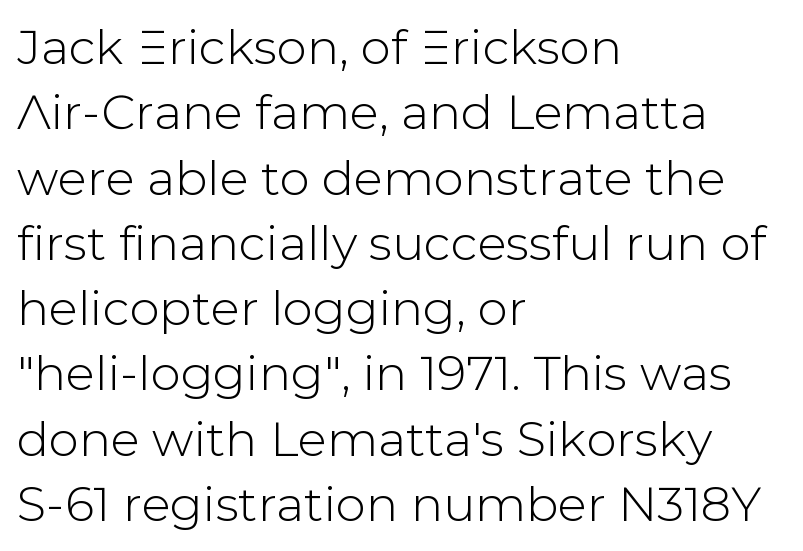
{"serif": "no", "italic": "no", "width": "normal", "stroke_contrast": "low", "x_height": "medium", "monospaced": "no", "underline": "no", "align": "left", "line_spacing": "normal", "line_spacing_ratio": 1.36, "letter_spacing": "normal", "letter_spacing_em": 0.0, "glyph_px": 48}
